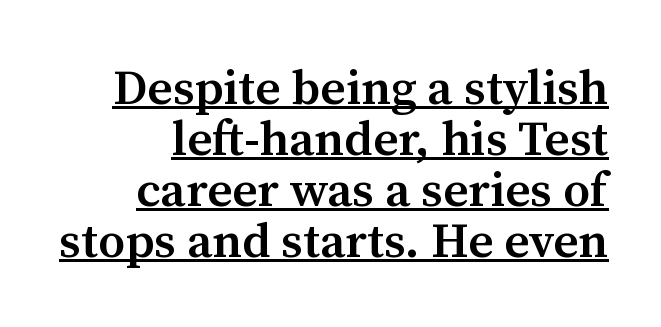
Q: Is the text bold? A: Semi-bold.
Q: Is the text italic (slanted)? A: No, it is upright.
Q: Is the typeface a serif or a sans-serif typeface? A: Serif.
Q: Is the text underlined? A: Yes.
Q: Is the spacing between letters normal or unusually wide? A: Normal.
Q: Is the spacing between lines tight, normal or loose? A: Tight.
Q: Width (condensed, normal, or wide)? A: Normal.
Q: Stroke contrast? A: Medium.
Q: x-height? A: Medium.
Q: Monospaced? A: No.
